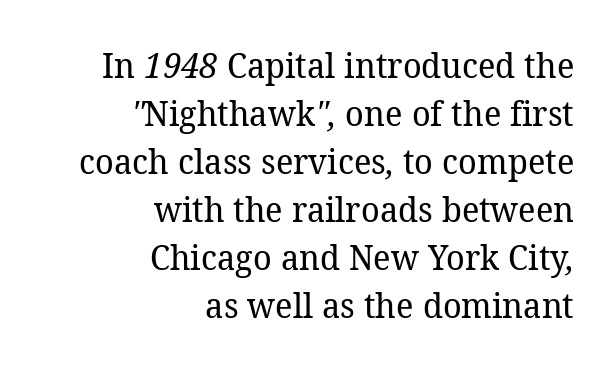
The image shows 35 px regular-weight serif type; set right-aligned, normal line spacing (1.37x), normal letter spacing, not underlined; low stroke contrast and a medium x-height.
